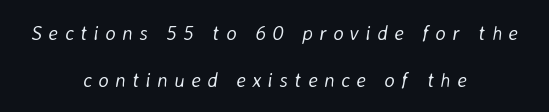
The image shows 20 px text type, italic (leaning right); set centered, loose line spacing (2.34x), unusually wide letter spacing (+0.32 em), not underlined.
